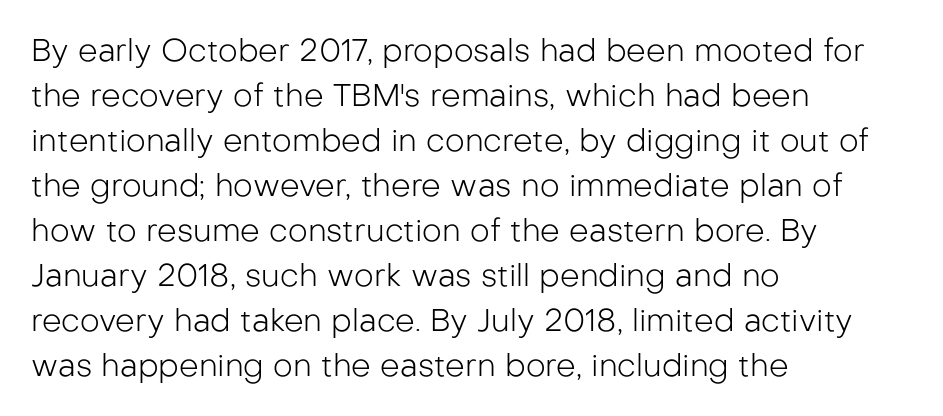
Spacing verdict: proportional, widths tailored to each character. Stroke mass is kept to a normal reading level or below. A typesetter would call this zero additional tracking. Students, observe: this is what conventionally led text looks like.
